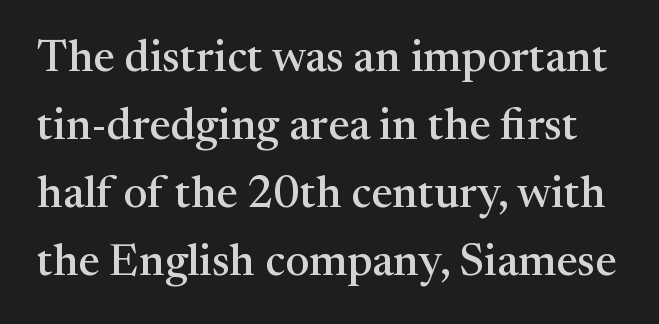
{"serif": "yes", "italic": "no", "width": "normal", "stroke_contrast": "medium", "x_height": "medium", "monospaced": "no", "underline": "no", "line_spacing": "normal", "line_spacing_ratio": 1.51, "letter_spacing": "normal", "letter_spacing_em": 0.0, "glyph_px": 45}
